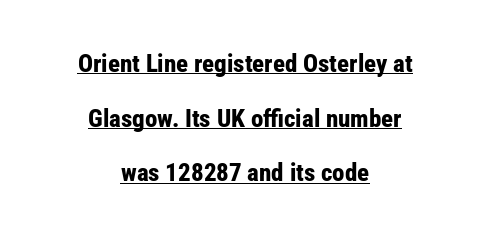
{"italic": "no", "bold": "yes", "underline": "yes", "align": "center", "line_spacing": "loose", "line_spacing_ratio": 2.19, "letter_spacing": "normal", "letter_spacing_em": 0.0, "glyph_px": 25}
